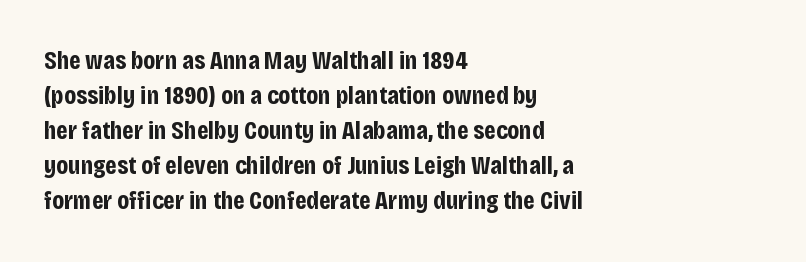
Spacing between characters is what you'd get straight out of the box. If you drew a line through each stem, it would be perfectly vertical. Which margin do the lines hug? The left one — the right edge is uneven. Leading: standard. Is the type bold? Yes — the strokes are clearly thick and heavy.
